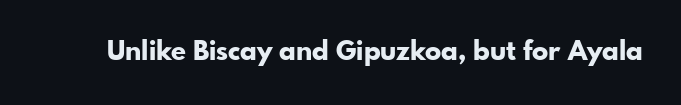
What stands out about the letter spacing? Nothing — it is the standard amount. No italicization has been applied; the sample stays upright. The gap between lines stays unmarked. Thick stems and heavy bowls — unmistakably bold.
